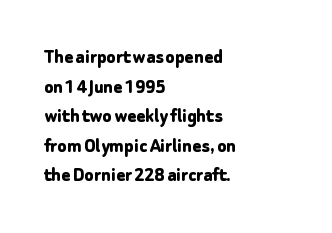
The image shows 21 px bold type, upright; set left-aligned, normal line spacing (1.41x), normal letter spacing, not underlined.
